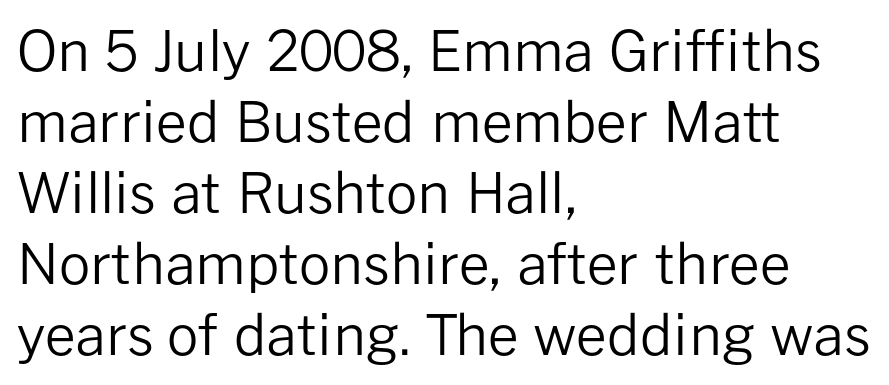
Q: Is the text bold? A: No.
Q: Is the text italic (slanted)? A: No, it is upright.
Q: Is the typeface a serif or a sans-serif typeface? A: Sans-serif.
Q: Is the text underlined? A: No.
Q: How is the paragraph aligned? A: Left-aligned.
Q: Is the spacing between letters normal or unusually wide? A: Normal.
Q: Is the spacing between lines tight, normal or loose? A: Normal.
Q: Width (condensed, normal, or wide)? A: Normal.
Q: Stroke contrast? A: Low.
Q: x-height? A: Medium.
Q: Monospaced? A: No.
